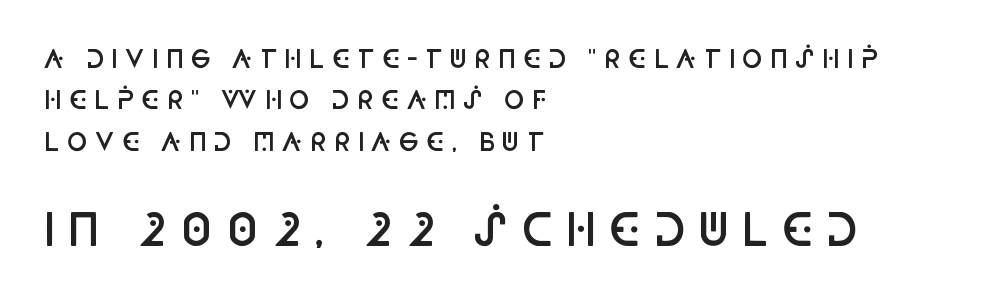
Q: Is the text bold? A: Semi-bold.
Q: Is the text italic (slanted)? A: No, it is upright.
Q: Is the typeface a serif or a sans-serif typeface? A: Sans-serif.
Q: Is the text underlined? A: No.
Q: How is the paragraph aligned? A: Left-aligned.
Q: Is the spacing between letters normal or unusually wide? A: Unusually wide.
Q: Is the spacing between lines tight, normal or loose? A: Normal.
Q: Which block of text is set in a larger size, the first (top) or the second (bottom)? A: The second (bottom) one.
Q: Width (condensed, normal, or wide)? A: Condensed.
Q: Stroke contrast? A: Low.
Q: x-height? A: Large.
Q: Monospaced? A: No.
